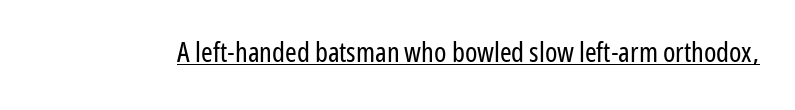
The image shows 28 px regular-weight, condensed sans-serif type, upright; set normal letter spacing, underlined; low stroke contrast and a medium x-height.
